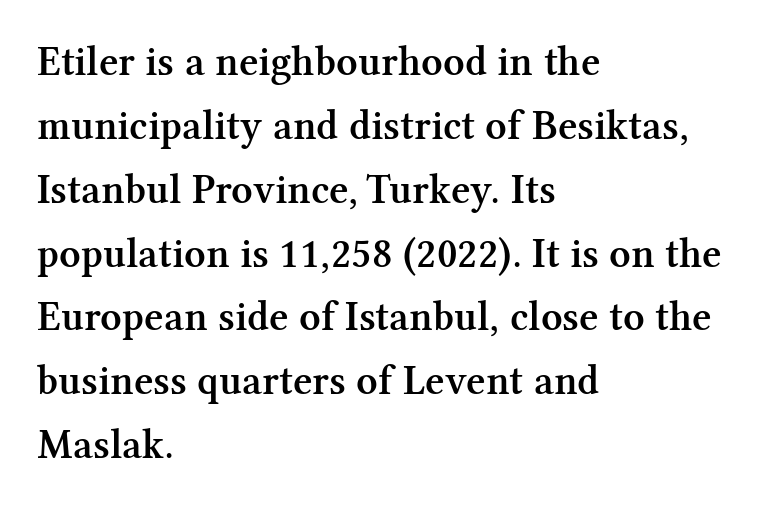
The image shows 42 px semibold serif type, upright; set left-aligned, normal line spacing (1.52x), normal letter spacing, not underlined; medium stroke contrast and a medium x-height.
